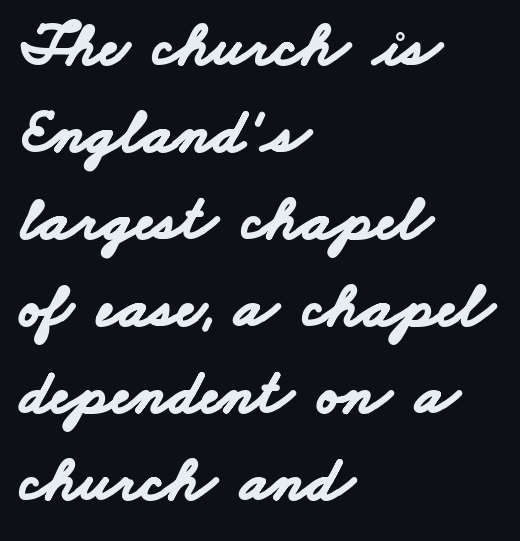
{"serif": "no", "bold": "yes", "weight": "bold", "width": "wide", "stroke_contrast": "low", "x_height": "small", "monospaced": "no", "underline": "no", "align": "left", "line_spacing": "normal", "line_spacing_ratio": 1.38, "letter_spacing": "normal", "letter_spacing_em": 0.0, "glyph_px": 63}
